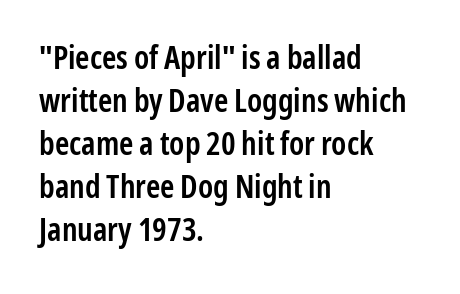
The characters display no serif detailing; their extremities are plain. Honestly, there is no underline to notice here at all. The face used here is proportionally spaced, like ordinary book or web type. Summary of vertical rhythm: regular, with standard interline spacing. These words are printed semibold, heavier than regular yet not bold.
